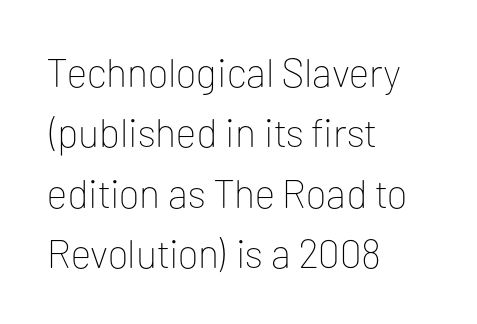
The gaps between neighbouring characters are ordinary and unremarkable. Evenly set lines give the paragraph a standard silhouette. Is there any slant? The stems are plumb. Varying glyph widths throughout — classic text-font behaviour.
